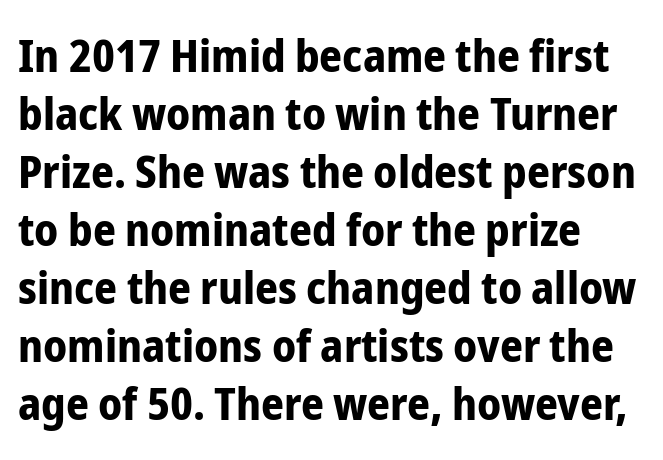
{"serif": "no", "italic": "no", "bold": "yes", "weight": "bold", "width": "condensed", "stroke_contrast": "low", "x_height": "medium", "monospaced": "no", "underline": "no", "align": "left", "line_spacing": "normal", "line_spacing_ratio": 1.29, "letter_spacing": "normal", "letter_spacing_em": 0.0, "glyph_px": 45}
